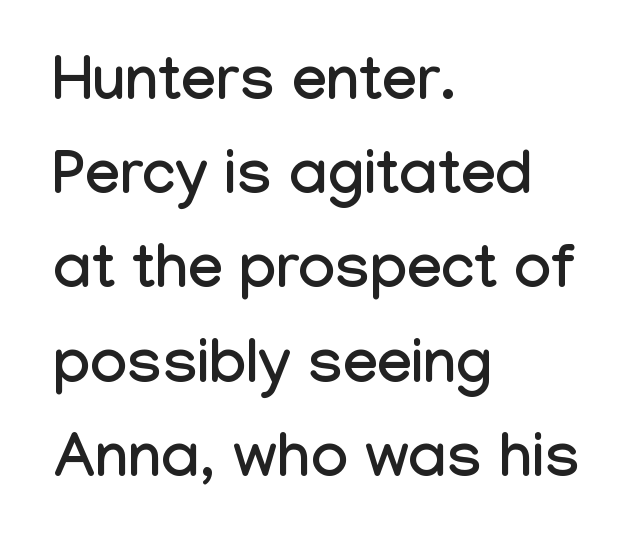
If you measured baseline to baseline, you'd find a middling distance. All the whitespace from short lines collects on the right. Check the space under the baseline: it is left empty. Do the characters align in a grid? No, the font is proportional. I'd call this a sans setting — the letters go barefoot.
